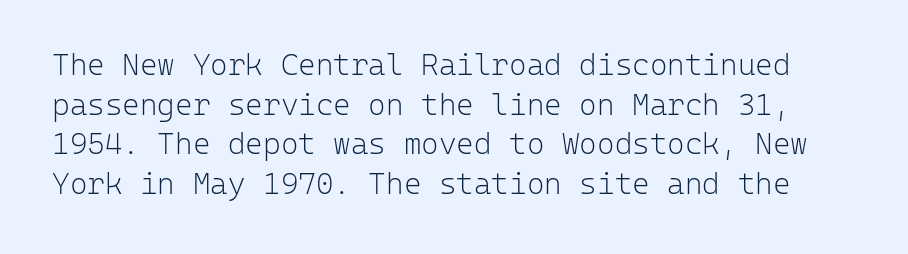
Q: Is the text bold? A: No.
Q: Is the text italic (slanted)? A: No, it is upright.
Q: Is the typeface a serif or a sans-serif typeface? A: Sans-serif.
Q: Is the text underlined? A: No.
Q: Is the spacing between letters normal or unusually wide? A: Normal.
Q: Is the spacing between lines tight, normal or loose? A: Normal.
Q: Width (condensed, normal, or wide)? A: Normal.
Q: Stroke contrast? A: Low.
Q: x-height? A: Medium.
Q: Monospaced? A: Yes.
